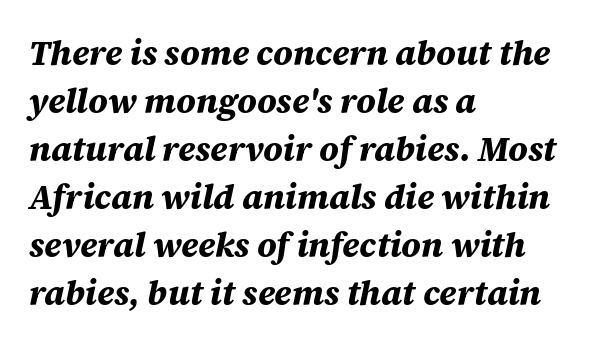
{"italic": "yes", "lean": "right", "slant_degrees": 12, "bold": "yes", "weight": "bold", "width": "normal", "stroke_contrast": "medium", "x_height": "large", "monospaced": "no", "underline": "no", "align": "left", "line_spacing": "normal", "line_spacing_ratio": 1.41, "letter_spacing": "normal", "letter_spacing_em": 0.0, "glyph_px": 34}
